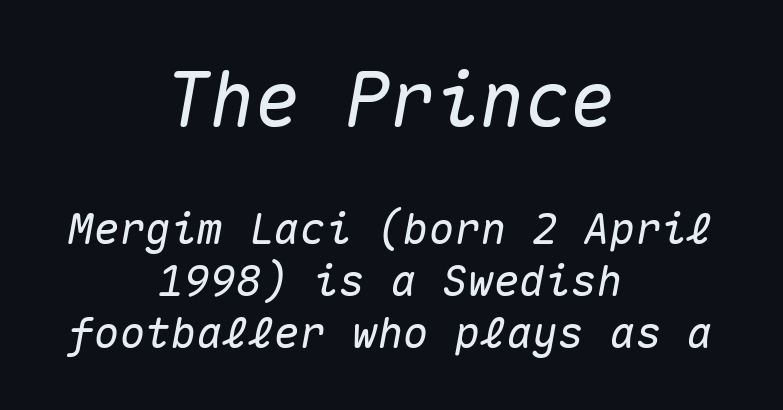
Beneath every word, the page is bare. You can tell it's italic because the verticals aren't actually vertical. Each letter, wide or thin by design, is forced into the same width here. Does the bottom block carry the larger type? No, the top block does. The paragraph has two soft edges and a firm central axis.
